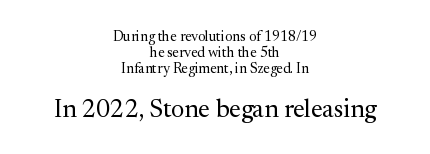
Q: Is the text bold? A: No.
Q: Is the text italic (slanted)? A: No, it is upright.
Q: Is the text underlined? A: No.
Q: How is the paragraph aligned? A: Centered.
Q: Is the spacing between letters normal or unusually wide? A: Normal.
Q: Is the spacing between lines tight, normal or loose? A: Tight.
Q: Which block of text is set in a larger size, the first (top) or the second (bottom)? A: The second (bottom) one.
